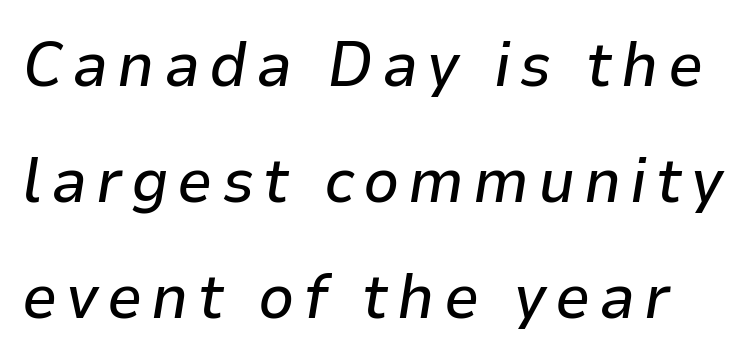
The image shows 63 px text type, italic (leaning right); set line spacing 1.84x, not underlined; low stroke contrast and a medium x-height.
